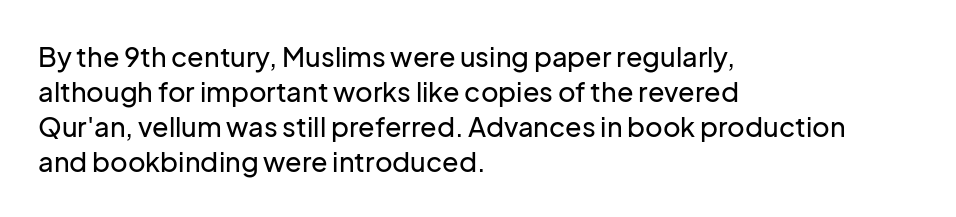
The image shows 27 px text type, upright; set left-aligned, normal line spacing (1.3x), normal letter spacing, not underlined.
